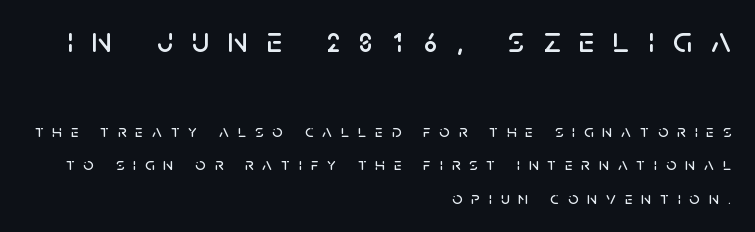
The image shows 37 px sans-serif type, upright; set right-aligned, line spacing 1.87x, unusually wide letter spacing (+0.5 em), not underlined; the first (top) block is 2.06x larger; low stroke contrast and a large x-height.
